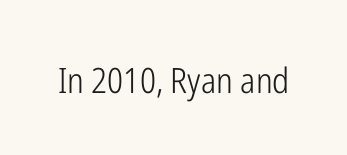
The image shows 35 px light, condensed sans-serif type, upright; set normal letter spacing, not underlined; low stroke contrast and a medium x-height.
